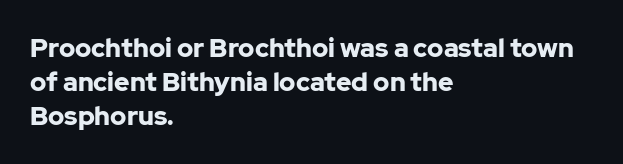
Typeset ragged right — the left edge is the straight one. Words float on clear page, feet unadorned. Vertically, the passage feels balanced, rows spaced as you'd expect. This sample uses plain, unmodified letter spacing. Summary of weight: heavy, a full bold. Characters remain perfectly vertical along every line.
